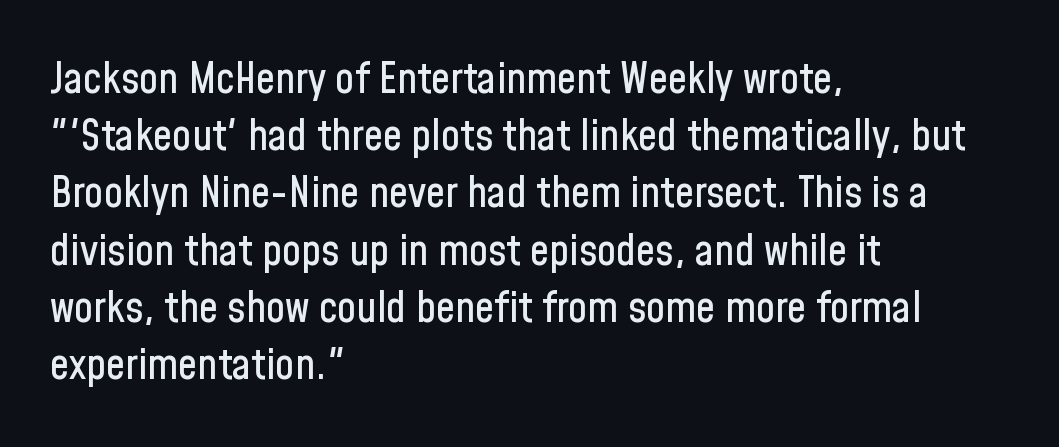
Notice how the stems are strictly vertical — no italics here. A typesetter would call this zero additional tracking. Visually the block forms a straight wall on the left and a jagged coastline on the right. A typesetter would call this leading conventional body-copy spacing. Words float on clear page, feet unadorned.
